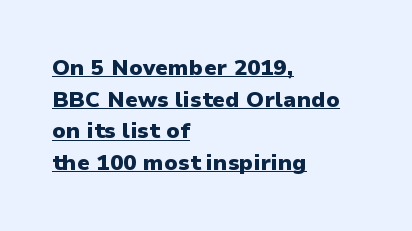
The image shows 22 px bold type, upright; set left-aligned, normal line spacing (1.44x), normal letter spacing, underlined.
